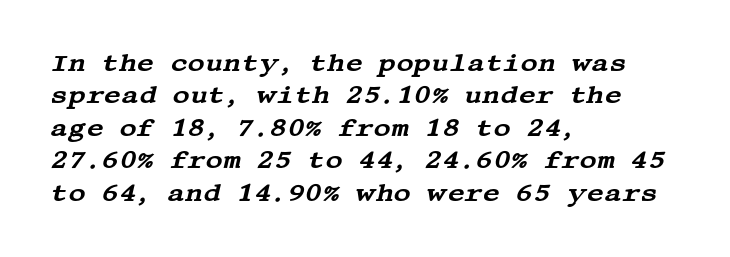
The image shows 24 px text type, italic (leaning right); set left-aligned, normal line spacing (1.35x), normal letter spacing, not underlined.
